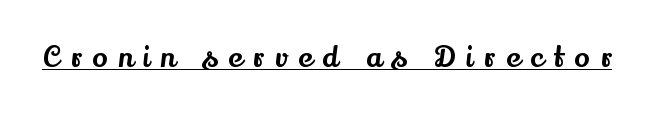
The image shows 28 px serif type; set unusually wide letter spacing (+0.39 em), underlined; medium stroke contrast and a small x-height.
